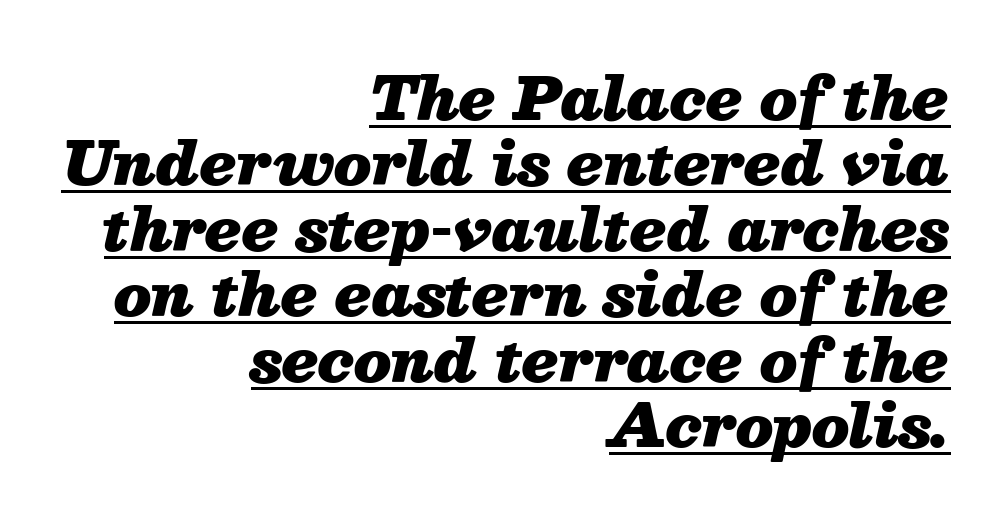
The image shows 59 px heavy type, italic (leaning right); set right-aligned, tight line spacing (1.11x), normal letter spacing, underlined; medium stroke contrast and a medium x-height.
